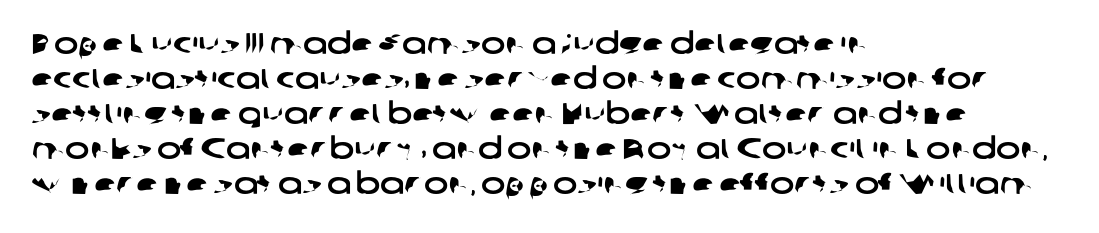
{"serif": "no", "width": "wide", "stroke_contrast": "low", "x_height": "medium", "monospaced": "no", "underline": "no", "align": "left", "line_spacing_ratio": 1.21, "letter_spacing": "normal", "letter_spacing_em": 0.0, "glyph_px": 29}
